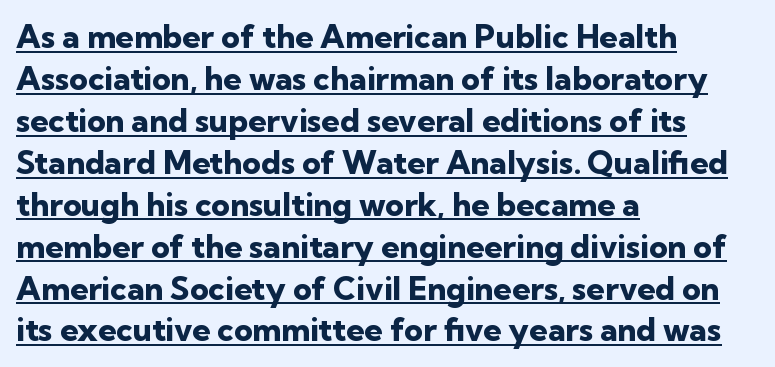
{"serif": "no", "italic": "no", "bold": "yes", "weight": "heavy", "width": "normal", "stroke_contrast": "low", "x_height": "medium", "monospaced": "no", "underline": "yes", "align": "left", "line_spacing": "normal", "line_spacing_ratio": 1.31, "letter_spacing": "normal", "letter_spacing_em": 0.0, "glyph_px": 32}
